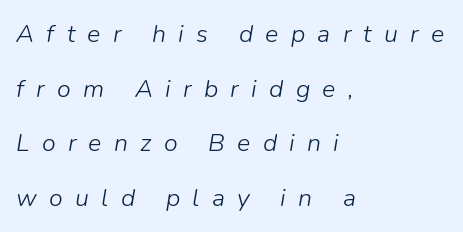
The image shows 25 px text type, italic (leaning right); set left-aligned, loose line spacing (2.19x), unusually wide letter spacing (+0.49 em), not underlined.
